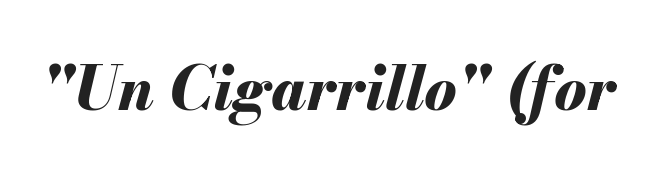
The passage shown has conventional tracking throughout. Each glyph is drawn with heavy, bold strokes. Is this a fixed-width face? No — the glyphs have proportional, varying widths. Beneath every word, the page is bare.
